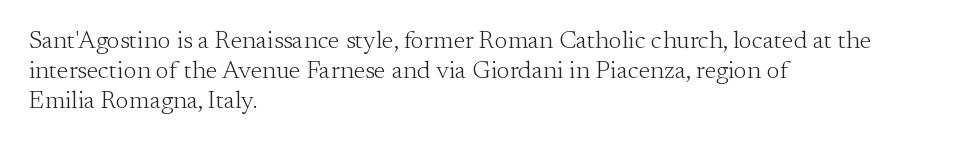
Q: Is the text bold? A: No.
Q: Is the text italic (slanted)? A: No, it is upright.
Q: Is the text underlined? A: No.
Q: How is the paragraph aligned? A: Left-aligned.
Q: Is the spacing between letters normal or unusually wide? A: Normal.
